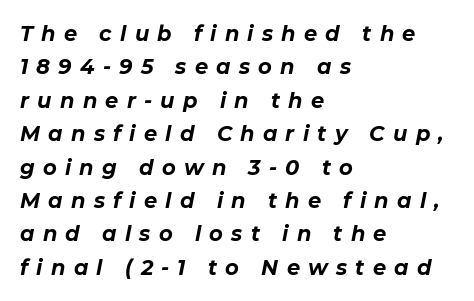
The image shows 21 px bold type, italic (leaning right); set left-aligned, normal line spacing (1.59x), unusually wide letter spacing (+0.39 em), not underlined.
